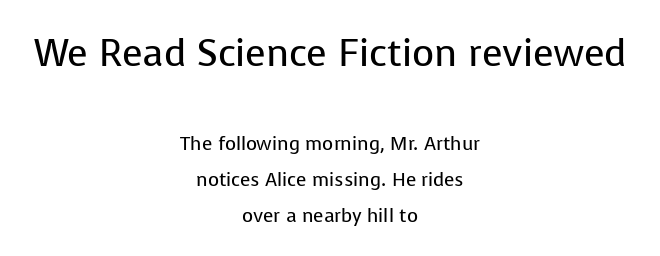
The image shows 38 px regular-weight sans-serif type, upright; set centered, loose line spacing (1.9x), normal letter spacing, not underlined; the first (top) block is 2.0x larger; low stroke contrast and a medium x-height.
